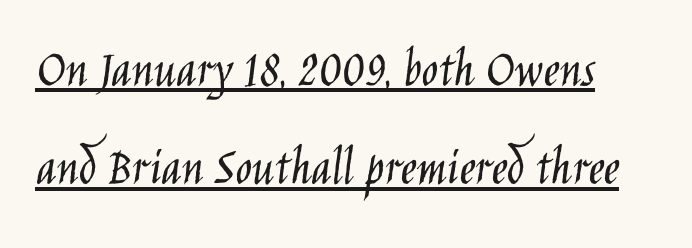
Q: Is the text bold? A: No.
Q: Is the text italic (slanted)? A: Yes.
Q: Is the typeface a serif or a sans-serif typeface? A: Sans-serif.
Q: Is the text underlined? A: Yes.
Q: How is the paragraph aligned? A: Left-aligned.
Q: Is the spacing between letters normal or unusually wide? A: Normal.
Q: Width (condensed, normal, or wide)? A: Condensed.
Q: Stroke contrast? A: Low.
Q: x-height? A: Large.
Q: Monospaced? A: No.
